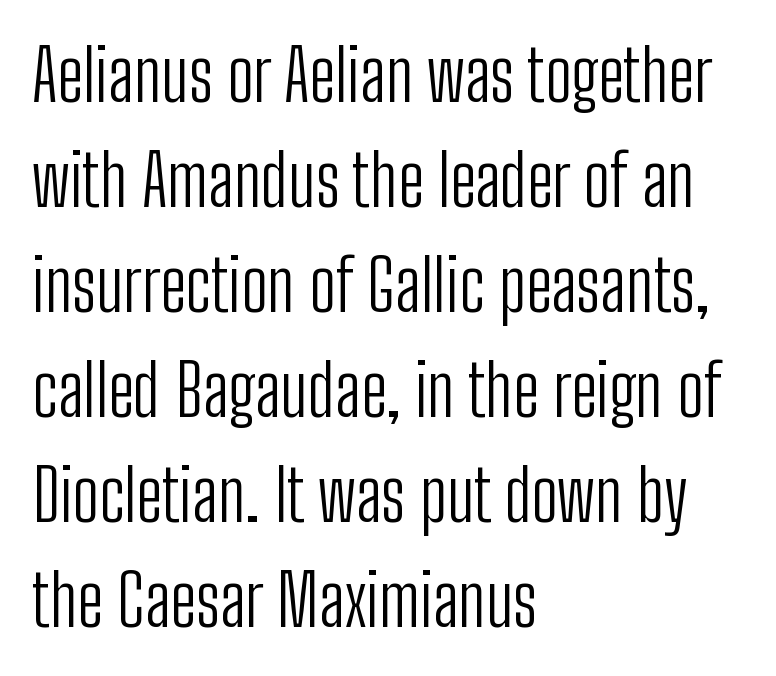
The image shows 71 px light, condensed sans-serif type, upright; set left-aligned, normal line spacing (1.48x), normal letter spacing, not underlined; low stroke contrast and a medium x-height.
